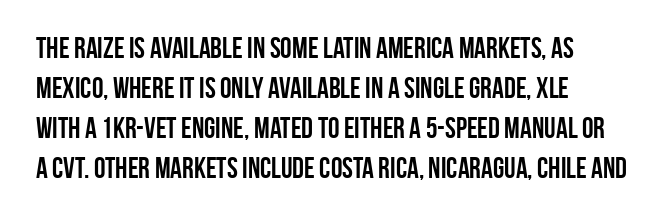
{"serif": "no", "italic": "no", "bold": "yes", "weight": "semibold", "width": "condensed", "stroke_contrast": "low", "x_height": "large", "monospaced": "no", "underline": "no", "align": "left", "line_spacing": "normal", "line_spacing_ratio": 1.38, "letter_spacing": "normal", "letter_spacing_em": 0.0, "glyph_px": 29}
